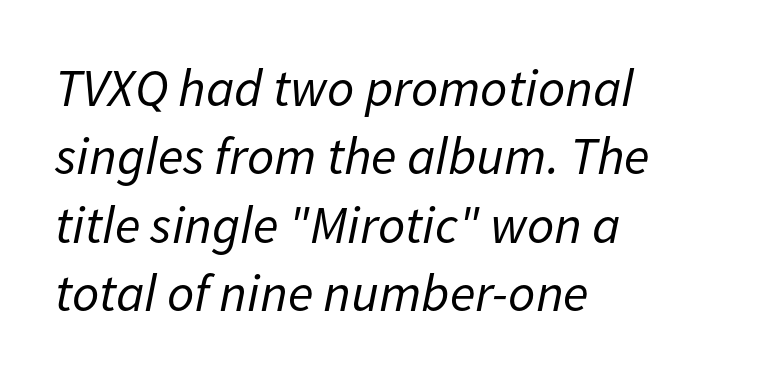
{"italic": "yes", "lean": "right", "slant_degrees": 11, "bold": "no", "weight": "regular", "width": "normal", "stroke_contrast": "low", "x_height": "medium", "monospaced": "no", "underline": "no", "align": "left", "line_spacing": "normal", "line_spacing_ratio": 1.29, "letter_spacing": "normal", "letter_spacing_em": 0.0, "glyph_px": 53}
